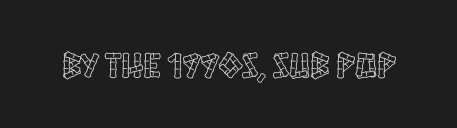
Note the varied advance widths — an 'i' is clearly narrower than an 'm'. Rendered with straight, roman letterforms. Honestly, there is no underline to notice here at all. The letterforms sit shoulder to shoulder at normal distance.
